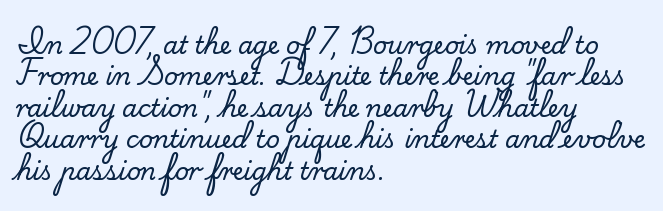
The image shows 24 px text type; set left-aligned, normal line spacing (1.31x), normal letter spacing, not underlined.
